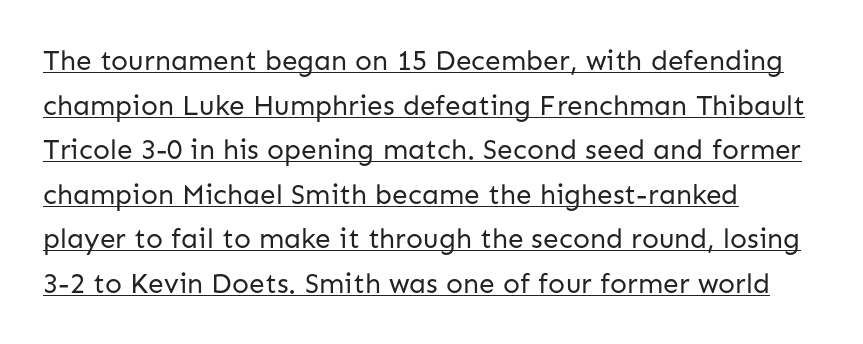
{"serif": "no", "italic": "no", "bold": "no", "weight": "regular", "width": "normal", "stroke_contrast": "low", "x_height": "medium", "monospaced": "no", "underline": "yes", "align": "left", "line_spacing": "normal", "line_spacing_ratio": 1.59, "letter_spacing": "normal", "letter_spacing_em": 0.0, "glyph_px": 28}
